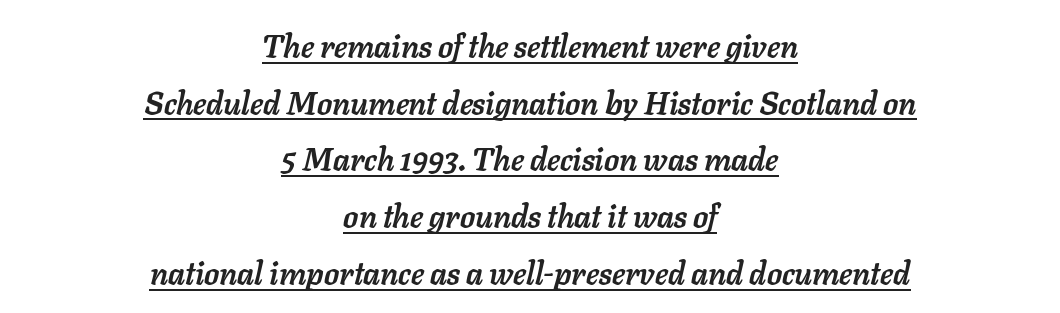
{"italic": "yes", "lean": "right", "slant_degrees": 11, "bold": "yes", "weight": "semibold", "width": "normal", "stroke_contrast": "low", "x_height": "medium", "monospaced": "no", "underline": "yes", "align": "center", "line_spacing_ratio": 1.83, "letter_spacing": "normal", "letter_spacing_em": 0.0, "glyph_px": 31}
